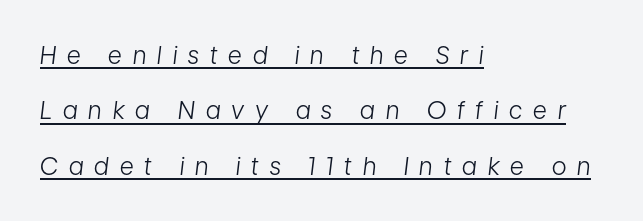
The image shows 24 px text type, italic (leaning right); set left-aligned, loose line spacing (2.31x), unusually wide letter spacing (+0.46 em), underlined.
